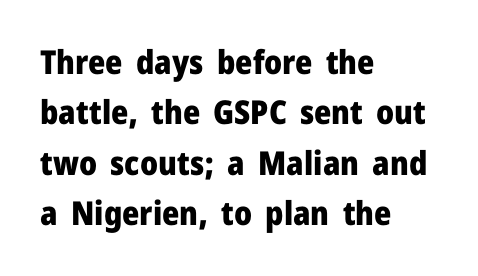
Q: Is the text bold? A: Yes.
Q: Is the text italic (slanted)? A: No, it is upright.
Q: Is the typeface a serif or a sans-serif typeface? A: Sans-serif.
Q: Is the text underlined? A: No.
Q: How is the paragraph aligned? A: Left-aligned.
Q: Is the spacing between letters normal or unusually wide? A: Normal.
Q: Is the spacing between lines tight, normal or loose? A: Normal.
Q: Width (condensed, normal, or wide)? A: Normal.
Q: Stroke contrast? A: Low.
Q: x-height? A: Medium.
Q: Monospaced? A: No.
